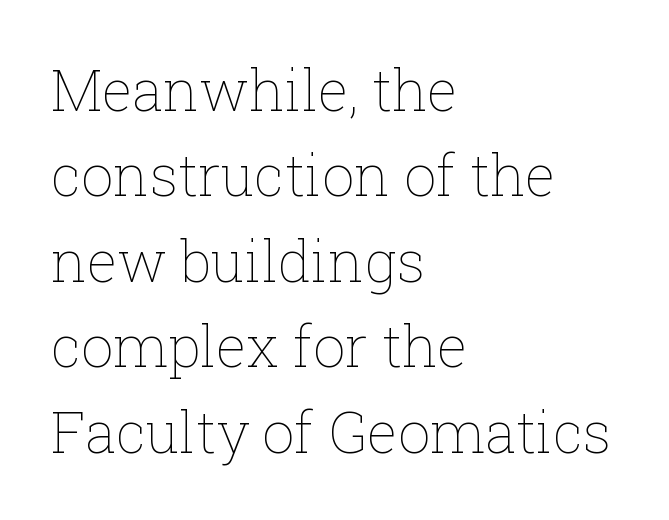
Spacing verdict: proportional, widths tailored to each character. Is there any slant? The stems are plumb. Words float on clear page, feet unadorned. Notice how the passage keeps a crisp vertical edge on the left only.
